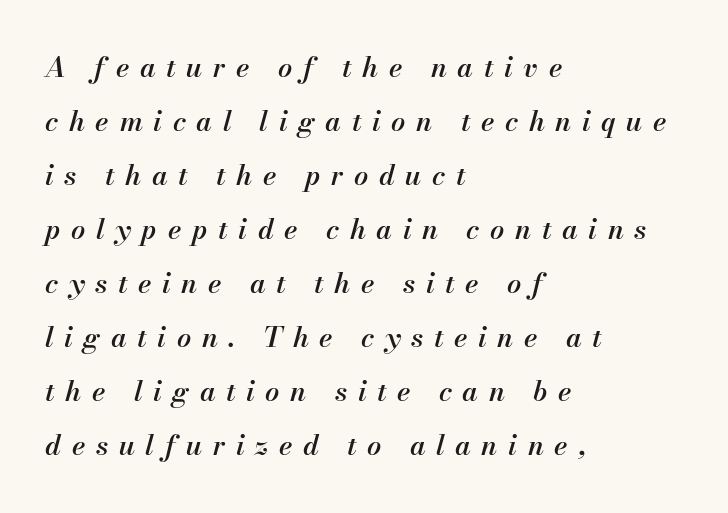
Q: Is the text bold? A: Semi-bold.
Q: Is the text italic (slanted)? A: Yes, it leans right by about 13 degrees.
Q: Is the text underlined? A: No.
Q: How is the paragraph aligned? A: Left-aligned.
Q: Is the spacing between letters normal or unusually wide? A: Unusually wide.
Q: Is the spacing between lines tight, normal or loose? A: Loose.
Q: Width (condensed, normal, or wide)? A: Normal.
Q: Stroke contrast? A: Medium.
Q: x-height? A: Small.
Q: Monospaced? A: No.
